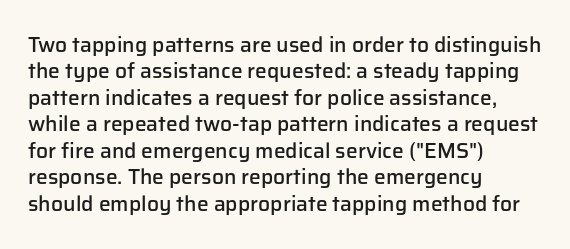
Q: Is the text bold? A: Semi-bold.
Q: Is the text italic (slanted)? A: No, it is upright.
Q: Is the text underlined? A: No.
Q: How is the paragraph aligned? A: Left-aligned.
Q: Is the spacing between letters normal or unusually wide? A: Normal.
Q: Is the spacing between lines tight, normal or loose? A: Normal.
